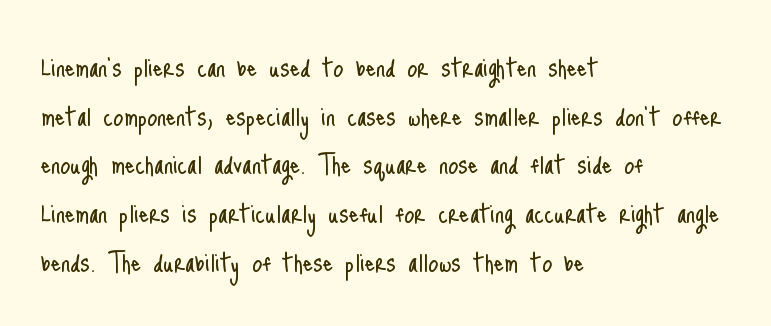
The image shows 32 px light, condensed sans-serif type, upright; set left-aligned, normal line spacing (1.52x), normal letter spacing, not underlined; low stroke contrast and a small x-height.
